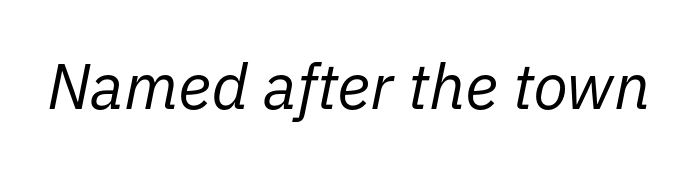
Q: Is the text bold? A: No.
Q: Is the text italic (slanted)? A: Yes, it leans right by about 11 degrees.
Q: Is the text underlined? A: No.
Q: Is the spacing between letters normal or unusually wide? A: Normal.
Q: Width (condensed, normal, or wide)? A: Normal.
Q: Stroke contrast? A: Low.
Q: x-height? A: Medium.
Q: Monospaced? A: No.
